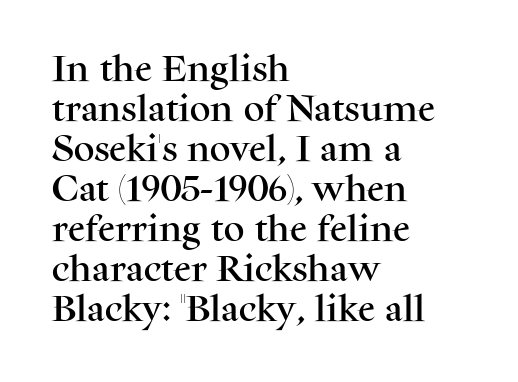
The rendering uses natural spacing where letterforms have individual widths. The glyphs are unaccompanied by any horizontal stroke below them. One glance says typical: line gaps are just what's usual. I'd call this a serif setting — the letters wear small feet.
